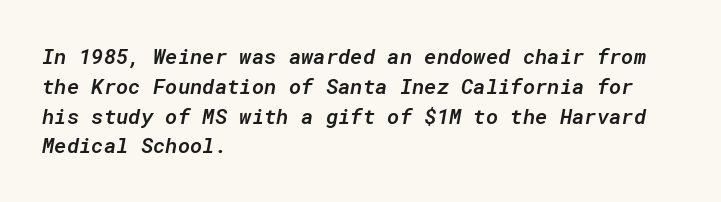
The paragraph shown leans on its left margin. Underline: absent. Would a proofreader flag this as italicized? Yes. These lines sit exactly where default settings would place them. Words appear dense and cohesive because spacing is normal. The passage shown is semibold, sitting just below true bold.
